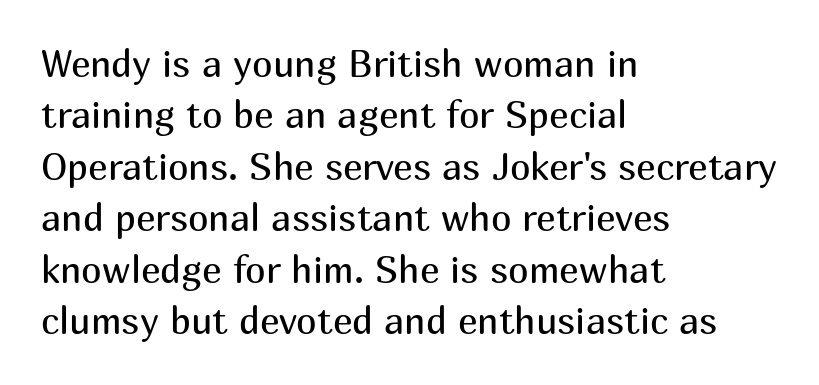
Q: Is the text bold? A: No.
Q: Is the text italic (slanted)? A: No, it is upright.
Q: Is the typeface a serif or a sans-serif typeface? A: Sans-serif.
Q: Is the text underlined? A: No.
Q: How is the paragraph aligned? A: Left-aligned.
Q: Is the spacing between letters normal or unusually wide? A: Normal.
Q: Is the spacing between lines tight, normal or loose? A: Normal.
Q: Width (condensed, normal, or wide)? A: Normal.
Q: Stroke contrast? A: Medium.
Q: x-height? A: Medium.
Q: Monospaced? A: No.
